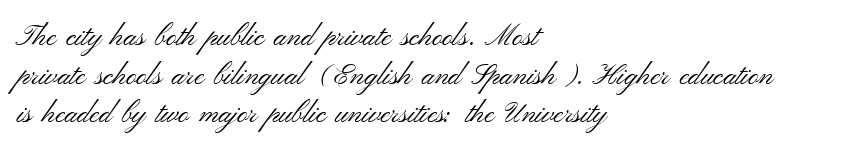
Compared with typical body copy, the letter spacing here is the same. If you drew a ruler down the left edge, every line would touch it. Bare-footed words on every line. The type family on display is of the sans-serif kind.
